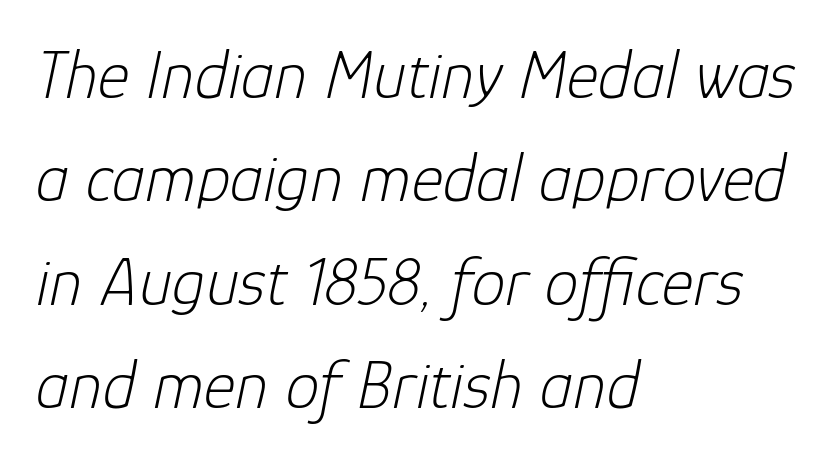
Beneath every word, the page is bare. Proportional: the letters do not fall into vertical columns. The rendering applies a slant to the glyphs. Here the glyphs are tracked normally, forming tight word shapes.
